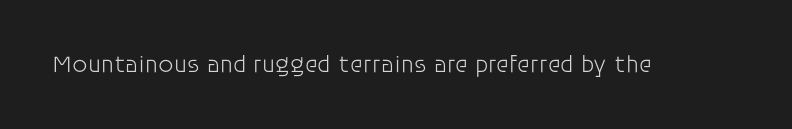
Q: Is the text bold? A: No.
Q: Is the text italic (slanted)? A: No, it is upright.
Q: Is the text underlined? A: No.
Q: Is the spacing between letters normal or unusually wide? A: Normal.
